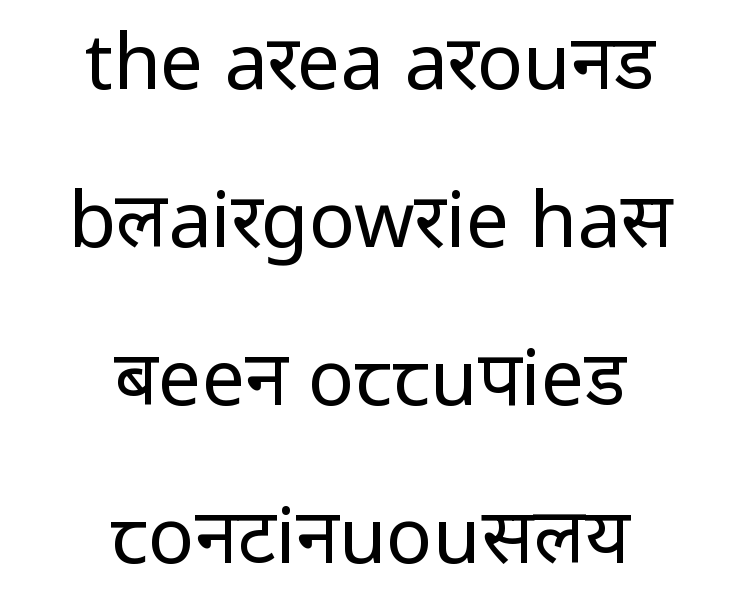
Q: Is the text bold? A: No.
Q: Is the text italic (slanted)? A: No, it is upright.
Q: Is the typeface a serif or a sans-serif typeface? A: Sans-serif.
Q: Is the text underlined? A: No.
Q: How is the paragraph aligned? A: Centered.
Q: Is the spacing between letters normal or unusually wide? A: Normal.
Q: Is the spacing between lines tight, normal or loose? A: Loose.
Q: Width (condensed, normal, or wide)? A: Condensed.
Q: Stroke contrast? A: Low.
